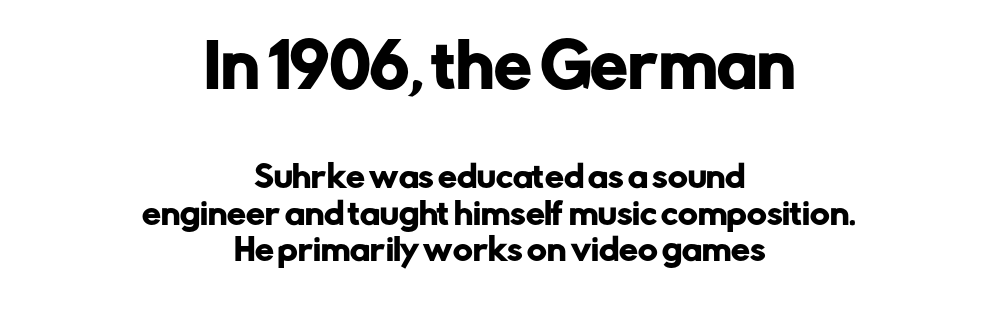
The image shows 60 px sans-serif type, upright; set centered, line spacing 1.22x, normal letter spacing, not underlined; the first (top) block is 2.0x larger; low stroke contrast and a medium x-height.
